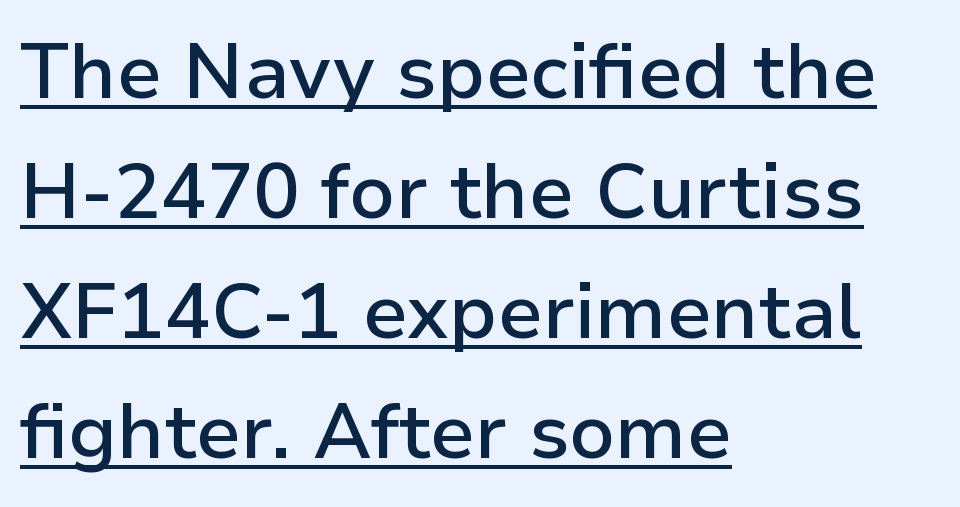
{"serif": "no", "italic": "no", "bold": "semi", "weight": "semibold", "width": "normal", "stroke_contrast": "low", "x_height": "medium", "monospaced": "no", "underline": "yes", "align": "left", "line_spacing": "normal", "line_spacing_ratio": 1.56, "letter_spacing": "normal", "letter_spacing_em": 0.0, "glyph_px": 77}
